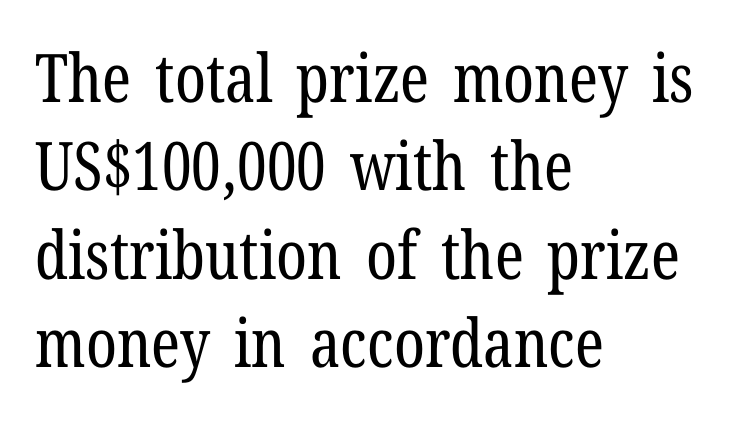
{"serif": "yes", "italic": "no", "bold": "no", "weight": "regular", "width": "condensed", "stroke_contrast": "low", "x_height": "medium", "monospaced": "no", "underline": "no", "align": "left", "line_spacing": "normal", "line_spacing_ratio": 1.32, "letter_spacing": "normal", "letter_spacing_em": 0.0, "glyph_px": 67}
